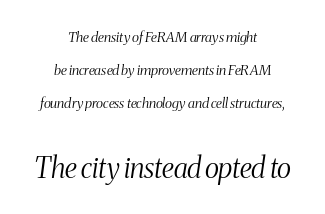
The glyphs look as if they've been sheared to an angle. The lines in this sample share a center point and differ in where they start and stop. Glyph-to-glyph distance matches everyday printed text. Is this a heavy cut? Hardly; it is regular or lighter. The passage shown begins with its smaller block and ends with its larger one. The specimen omits any rule beneath the text block's lines.
